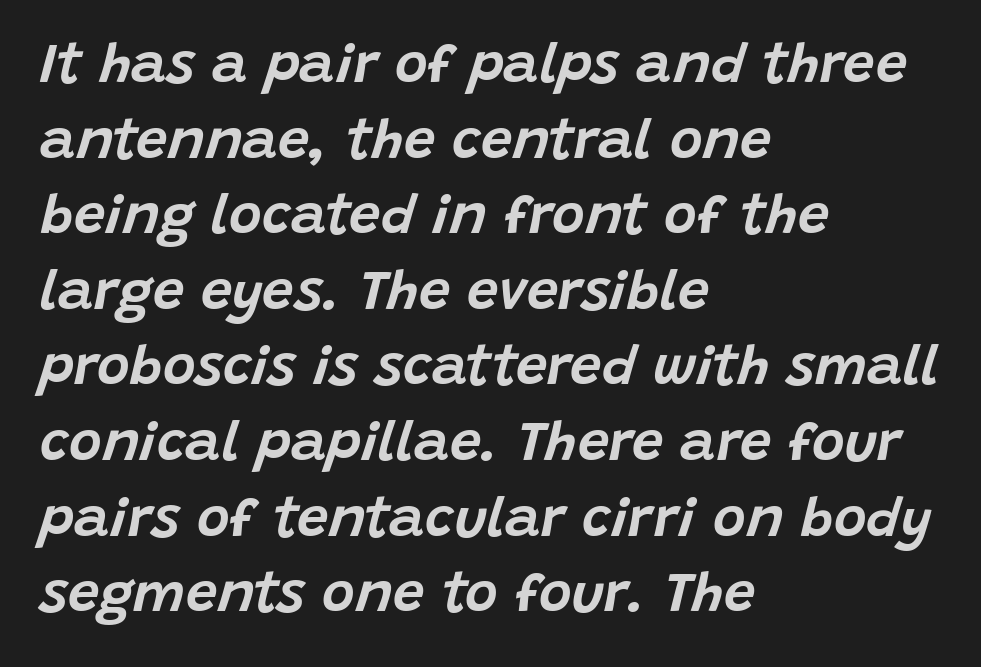
The image shows 56 px text type, italic (leaning right); set left-aligned, normal line spacing (1.35x), normal letter spacing, not underlined; low stroke contrast and a large x-height.
